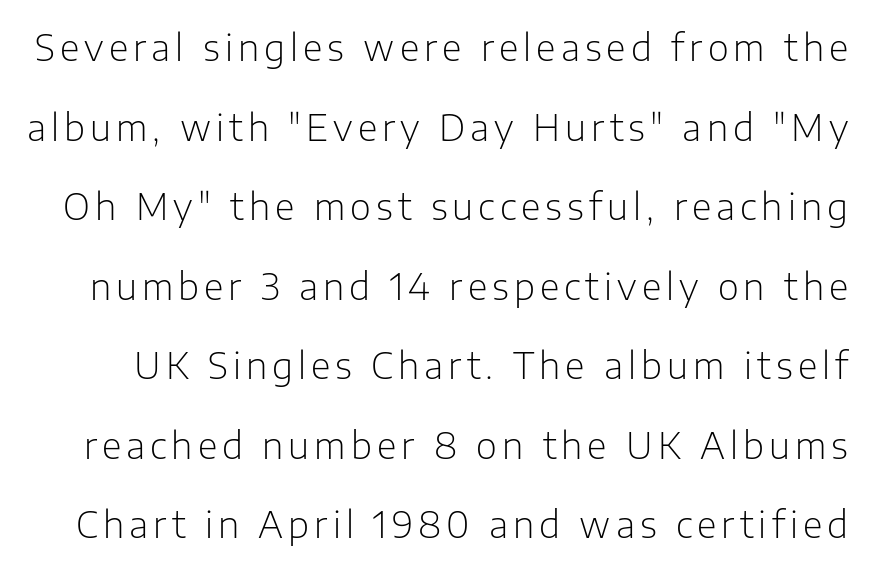
Q: Is the text bold? A: No.
Q: Is the text italic (slanted)? A: No, it is upright.
Q: Is the typeface a serif or a sans-serif typeface? A: Sans-serif.
Q: Is the text underlined? A: No.
Q: Is the spacing between lines tight, normal or loose? A: Loose.
Q: Width (condensed, normal, or wide)? A: Normal.
Q: Stroke contrast? A: Low.
Q: x-height? A: Medium.
Q: Monospaced? A: No.
